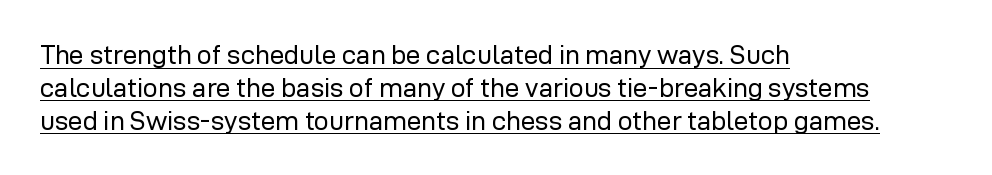
Is the stroke heavy? The answer is a plain regular-or-lighter. In terms of posture, this sample is upright. The face used here is rendered with its standard letterfit. The lines sit at an ordinary, default distance from one another. Descenders here cross a horizontal rule under the line.
